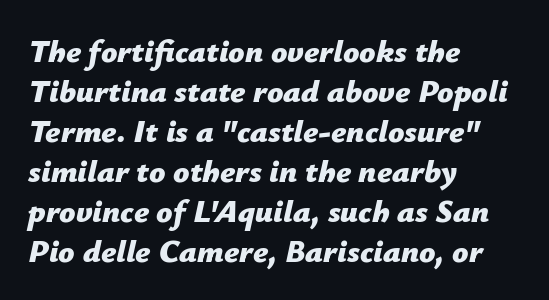
The image shows 32 px bold type, italic (leaning right); set left-aligned, normal line spacing (1.25x), normal letter spacing, not underlined; low stroke contrast and a medium x-height.
